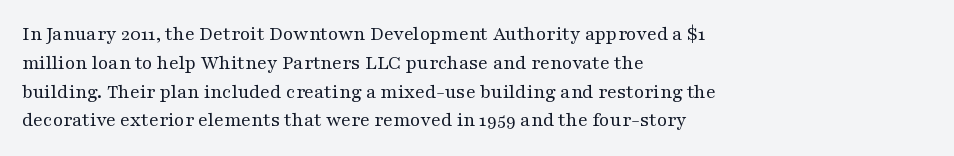
Q: Is the text bold? A: No.
Q: Is the text italic (slanted)? A: No, it is upright.
Q: Is the text underlined? A: No.
Q: How is the paragraph aligned? A: Left-aligned.
Q: Is the spacing between letters normal or unusually wide? A: Normal.
Q: Is the spacing between lines tight, normal or loose? A: Normal.
